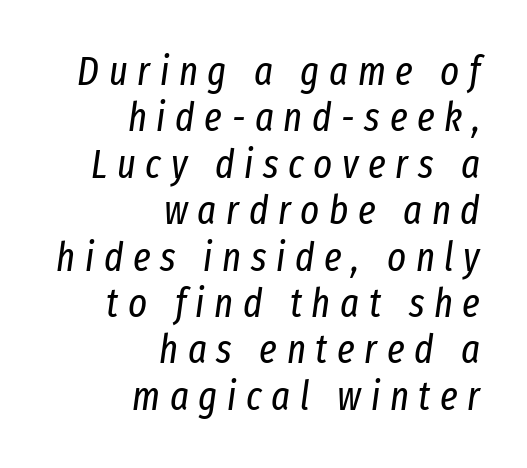
Q: Is the text bold? A: No.
Q: Is the text italic (slanted)? A: Yes, it leans right by about 8 degrees.
Q: Is the text underlined? A: No.
Q: How is the paragraph aligned? A: Right-aligned.
Q: Is the spacing between letters normal or unusually wide? A: Unusually wide.
Q: Width (condensed, normal, or wide)? A: Condensed.
Q: Stroke contrast? A: Low.
Q: x-height? A: Medium.
Q: Monospaced? A: No.
